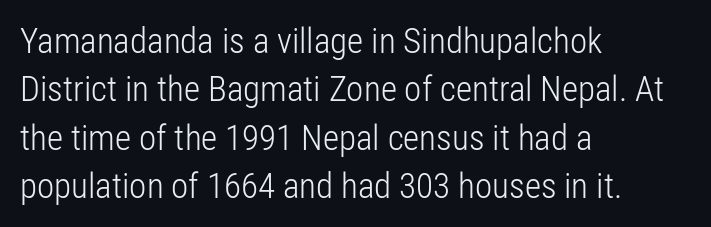
{"serif": "no", "italic": "no", "bold": "no", "weight": "light", "width": "condensed", "stroke_contrast": "low", "x_height": "medium", "monospaced": "no", "underline": "no", "align": "left", "line_spacing": "normal", "line_spacing_ratio": 1.38, "letter_spacing": "normal", "letter_spacing_em": 0.0, "glyph_px": 35}
